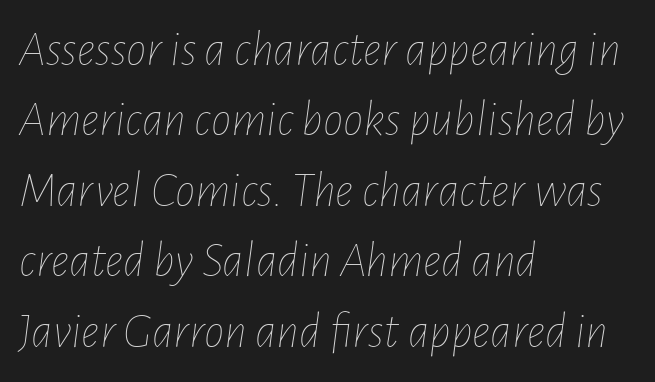
The specimen omits any rule beneath the text block's lines. Leftover space on each line is placed entirely after the last word. The face used here is proportionally spaced, like ordinary book or web type. Is the type heavy? It reads as light-to-regular instead. Tracking here is standard; glyphs follow each other at the usual distance.
